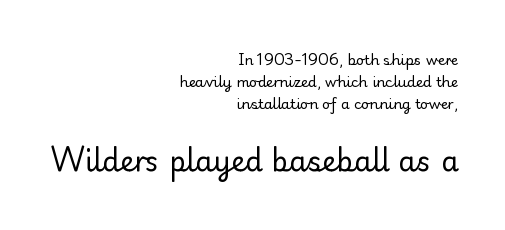
The image shows 28 px regular-weight serif type, upright; set right-aligned, normal line spacing (1.57x), normal letter spacing, not underlined; the second (bottom) block is 2.0x larger; low stroke contrast and a small x-height.
